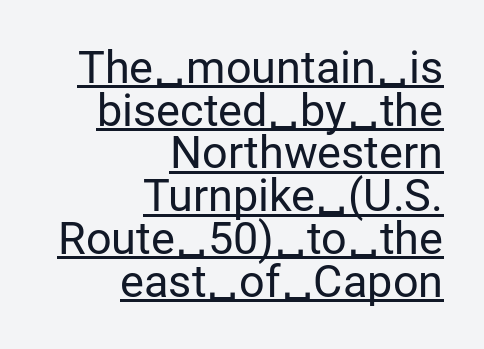
{"serif": "no", "italic": "no", "bold": "no", "weight": "regular", "width": "normal", "stroke_contrast": "low", "x_height": "medium", "monospaced": "no", "underline": "yes", "align": "right", "line_spacing": "tight", "line_spacing_ratio": 0.95, "letter_spacing": "normal", "letter_spacing_em": 0.0, "glyph_px": 45}
